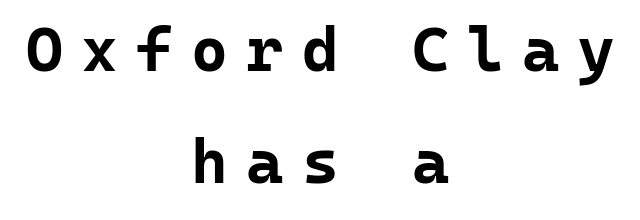
The image shows 63 px bold sans-serif type, upright, monospaced; set centered, line spacing 1.77x, unusually wide letter spacing (+0.29 em), not underlined; low stroke contrast and a medium x-height.
